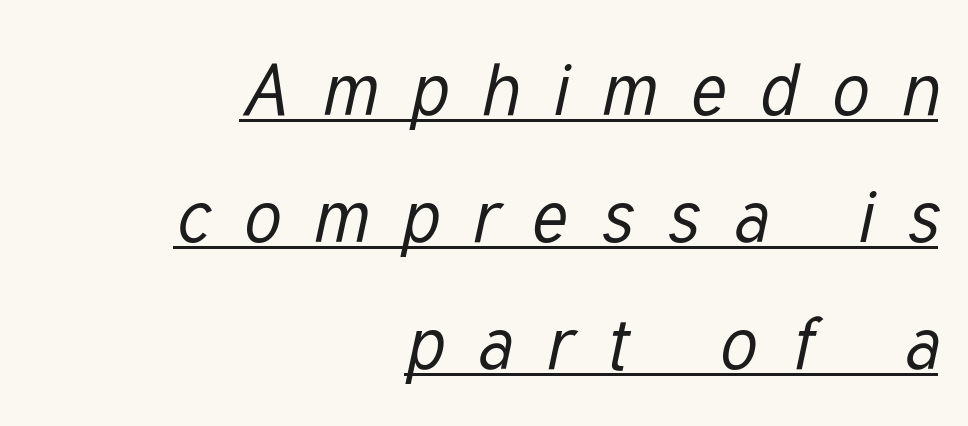
Q: Is the text bold? A: No.
Q: Is the text italic (slanted)? A: Yes, it leans right by about 12 degrees.
Q: Is the text underlined? A: Yes.
Q: How is the paragraph aligned? A: Right-aligned.
Q: Is the spacing between letters normal or unusually wide? A: Unusually wide.
Q: Width (condensed, normal, or wide)? A: Condensed.
Q: Stroke contrast? A: Low.
Q: x-height? A: Medium.
Q: Monospaced? A: No.
